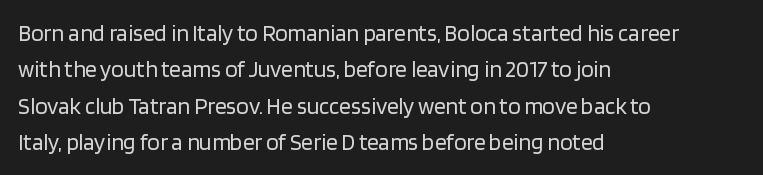
{"italic": "no", "bold": "no", "underline": "no", "align": "left", "line_spacing": "normal", "line_spacing_ratio": 1.58, "letter_spacing": "normal", "letter_spacing_em": 0.0, "glyph_px": 23}
